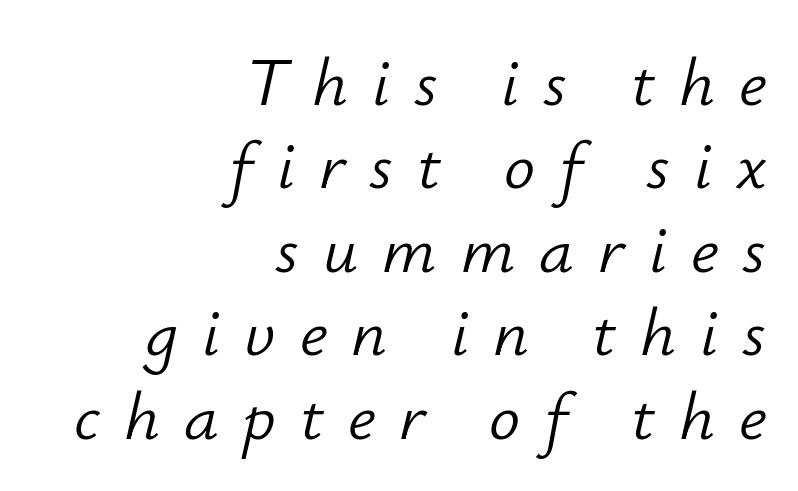
In terms of posture, this sample is oblique. These lines are rendered in a variable-pitch font. Students, note that the glyphs here are deliberately spaced far apart. A student would call this right alignment; a typographer would say flush right, rag left.
